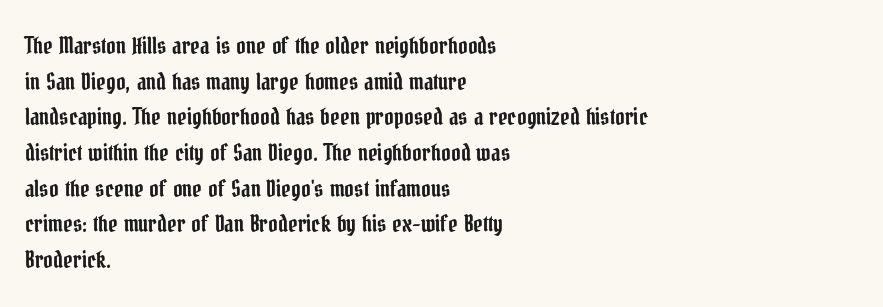
Every row of glyphs begins at an identical x-position on the left. The passage shown has conventional tracking throughout. A typesetter would mark this as roman, not italic. Letters rest on an invisible, unmarked baseline. In terms of leading, this rendering sits right in the middle.
